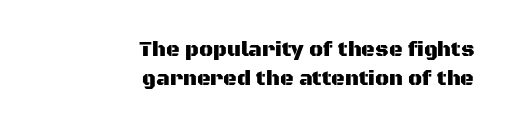
{"italic": "no", "underline": "no", "align": "right", "line_spacing": "normal", "line_spacing_ratio": 1.38, "letter_spacing": "normal", "letter_spacing_em": 0.0, "glyph_px": 21}
